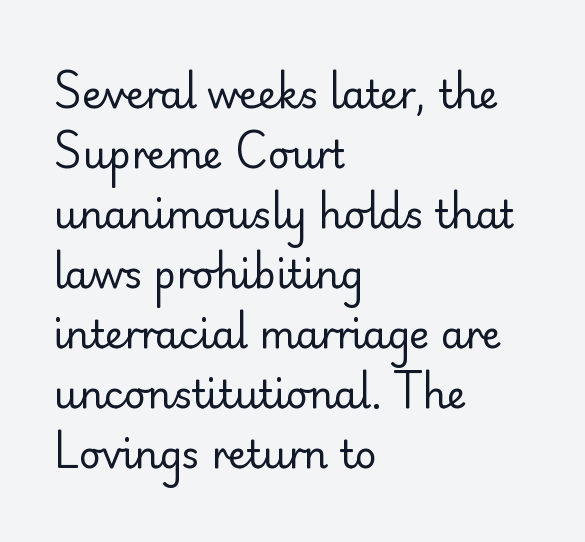
The image shows 38 px regular-weight sans-serif type, upright; set left-aligned, normal line spacing (1.58x), normal letter spacing, not underlined; low stroke contrast and a small x-height.
